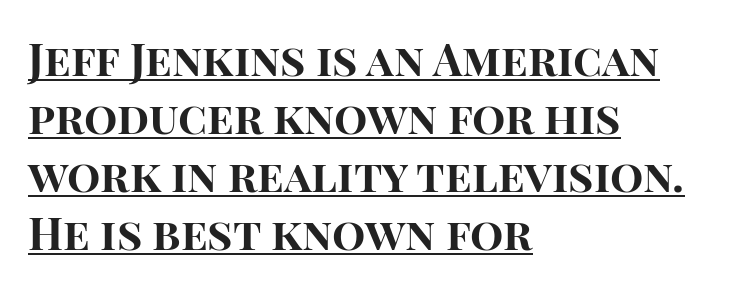
The image shows 44 px bold sans-serif type, upright; set left-aligned, normal line spacing (1.32x), normal letter spacing, underlined; high stroke contrast and a large x-height.
